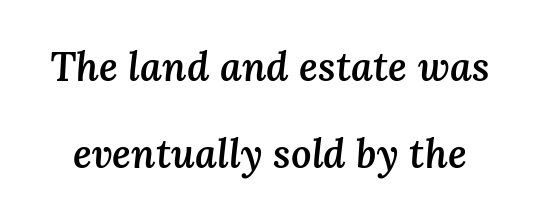
{"italic": "yes", "lean": "right", "slant_degrees": 3, "bold": "semi", "weight": "semibold", "width": "normal", "stroke_contrast": "medium", "x_height": "medium", "monospaced": "no", "underline": "no", "line_spacing": "loose", "line_spacing_ratio": 2.17, "letter_spacing": "normal", "letter_spacing_em": 0.0, "glyph_px": 40}
